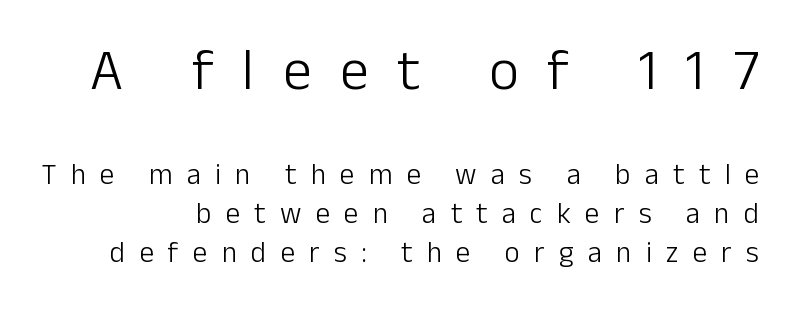
The image shows 58 px light sans-serif type, upright; set normal line spacing (1.34x), unusually wide letter spacing (+0.49 em), not underlined; the first (top) block is 2.0x larger; low stroke contrast and a medium x-height.
